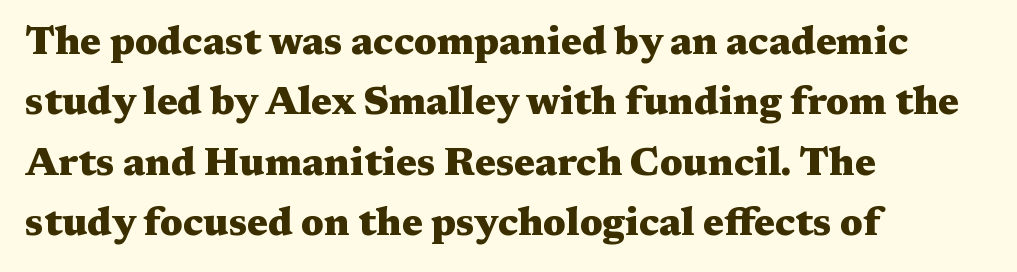
Old-style or modern, the face here clearly has serifs. Anything drawn beneath the words? Only blank space. Weight check: bold — yes, fully. Does extra space separate the letters? No, they use regular spacing. Is this a fixed-width face? No — the glyphs have proportional, varying widths. Each new line begins a customary step beneath the previous one.
